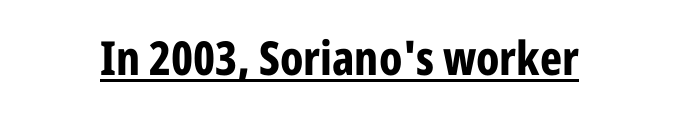
{"serif": "no", "italic": "no", "bold": "yes", "weight": "bold", "width": "condensed", "stroke_contrast": "low", "x_height": "medium", "monospaced": "no", "underline": "yes", "letter_spacing": "normal", "letter_spacing_em": 0.0, "glyph_px": 47}
